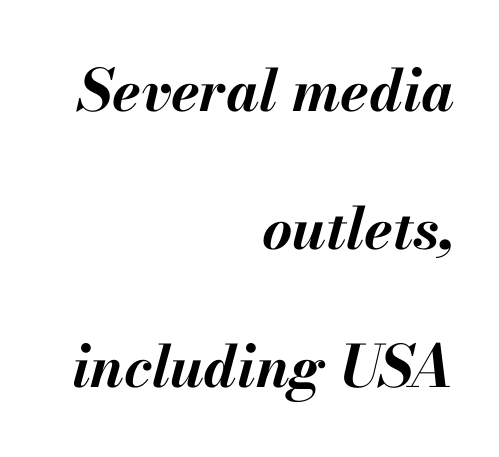
These lines stand farther apart than default settings would place them. The font's italic variant was chosen for this text. Weight check: bold — yes, fully. A typesetter would call this zero additional tracking.
